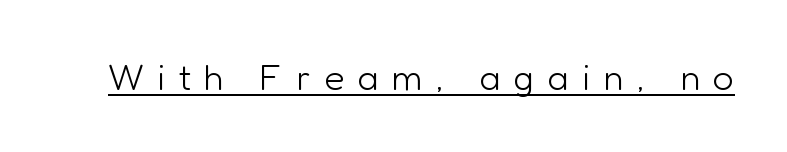
The image shows 37 px light sans-serif type, upright; set unusually wide letter spacing (+0.35 em), underlined; low stroke contrast and a medium x-height.
